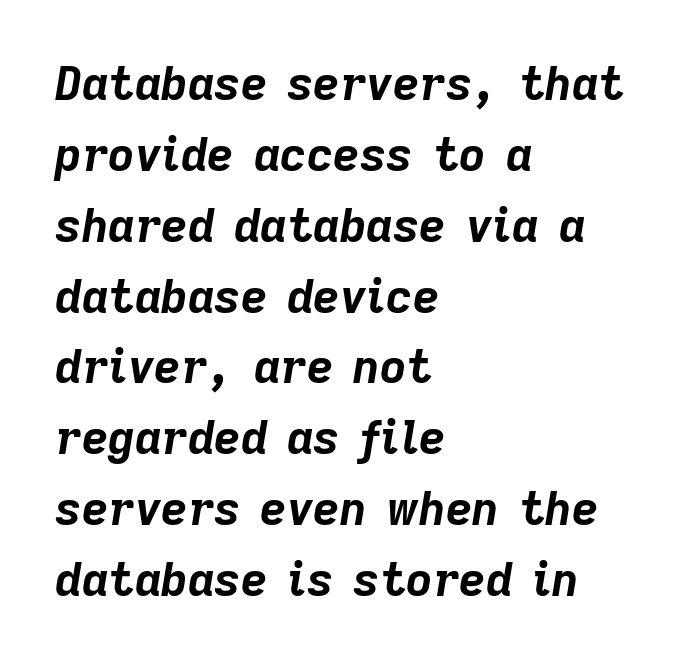
The image shows 46 px bold type, italic (leaning right); set left-aligned, normal line spacing (1.54x), normal letter spacing, not underlined; low stroke contrast and a medium x-height.
